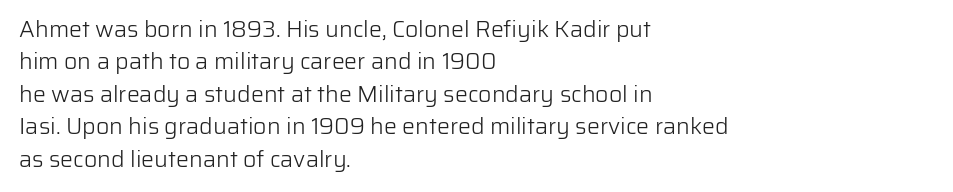
The tracking reads as untouched default to a designer's eye. Layout note: lines flush left. Students, observe: this is what conventionally led text looks like. Underline: absent.
